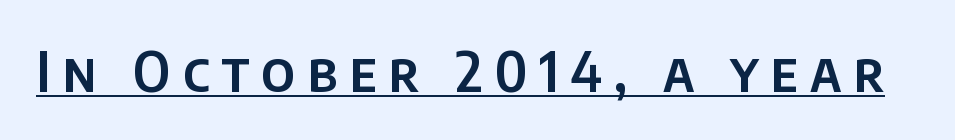
Like a heading marked for emphasis, these lines bear an underscore. Honestly, the letter spacing is so wide it's the main thing you notice. Character widths vary here, with narrow letters taking less room than wide ones. A typesetter would label this face a sans. The axis of the letterforms is exactly vertical.
